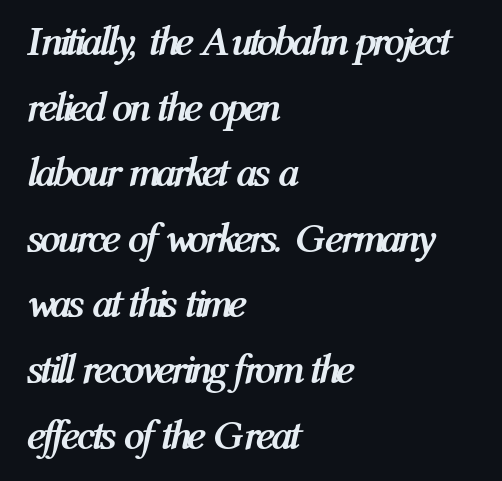
The image shows 41 px semibold, condensed type, italic (leaning right); set left-aligned, normal line spacing (1.6x), normal letter spacing, not underlined; medium stroke contrast and a medium x-height.
